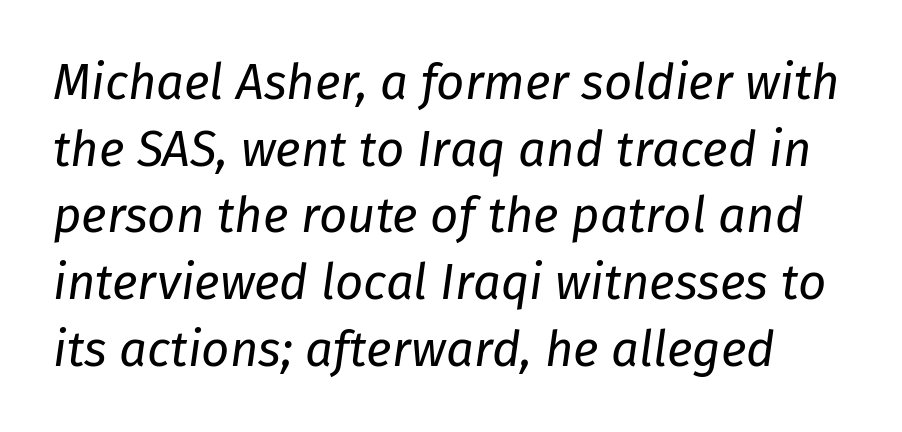
{"italic": "yes", "lean": "right", "slant_degrees": 8, "bold": "no", "weight": "regular", "width": "normal", "stroke_contrast": "low", "x_height": "medium", "monospaced": "no", "underline": "no", "line_spacing": "normal", "line_spacing_ratio": 1.36, "letter_spacing": "normal", "letter_spacing_em": 0.0, "glyph_px": 49}
